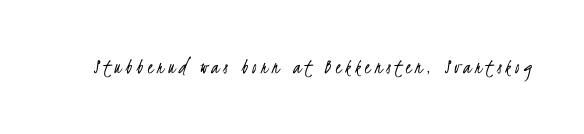
{"bold": "no", "underline": "no", "letter_spacing": "wide", "letter_spacing_em": 0.2, "glyph_px": 22}
